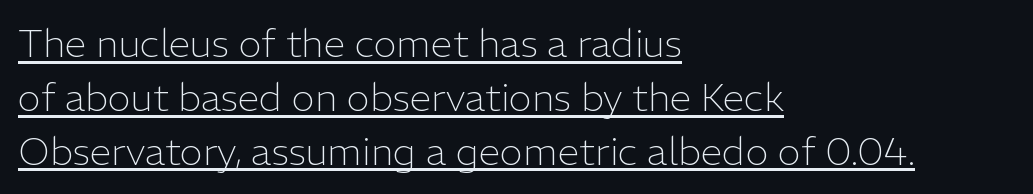
A typesetter would label this face a sans. Character widths vary here, with narrow letters taking less room than wide ones. One-word summary of the alignment: left. The line texture is even and compact thanks to regular tracking. Emphasis is given by a line drawn under the lettering. When letters stand straight like this, we call the style roman or upright.
